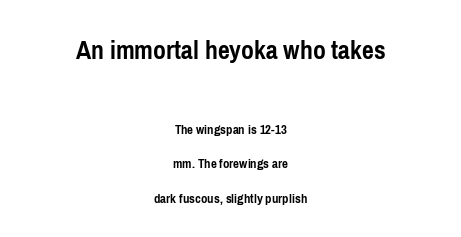
The lettering holds an erect, upright posture throughout. The lines in this sample share a center point and differ in where they start and stop. Here the glyphs are tracked normally, forming tight word shapes. As a designer I'd log this as weight 700, bold. Are there feet on the stems? There aren't — it's a sans.
